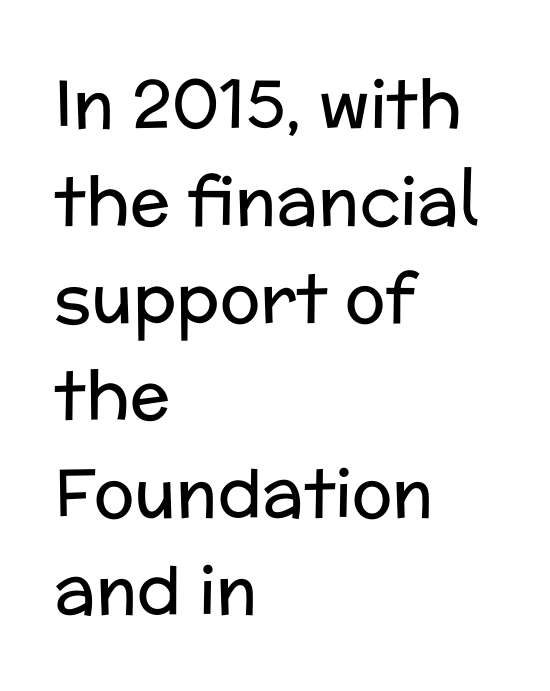
{"serif": "no", "italic": "no", "bold": "no", "weight": "regular", "width": "normal", "stroke_contrast": "low", "x_height": "medium", "monospaced": "no", "underline": "no", "align": "left", "line_spacing": "normal", "line_spacing_ratio": 1.45, "letter_spacing": "normal", "letter_spacing_em": 0.0, "glyph_px": 67}
